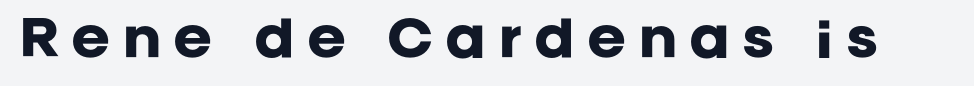
Q: Is the text bold? A: Yes.
Q: Is the text italic (slanted)? A: No, it is upright.
Q: Is the typeface a serif or a sans-serif typeface? A: Sans-serif.
Q: Is the text underlined? A: No.
Q: Is the spacing between letters normal or unusually wide? A: Unusually wide.
Q: Width (condensed, normal, or wide)? A: Normal.
Q: Stroke contrast? A: Low.
Q: x-height? A: Large.
Q: Monospaced? A: No.
